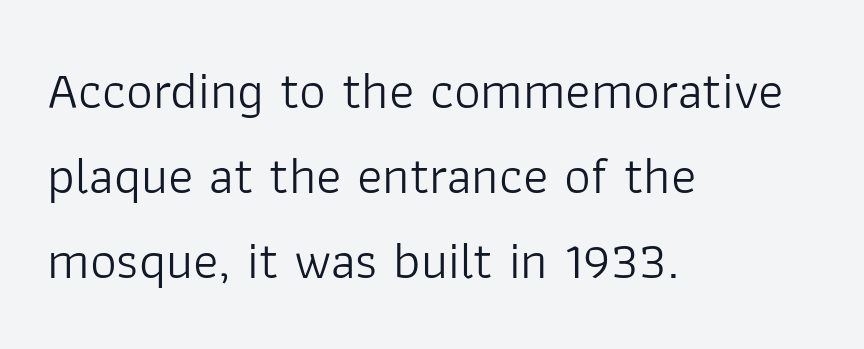
The image shows 53 px light sans-serif type, upright; set left-aligned, normal line spacing (1.6x), normal letter spacing, not underlined; low stroke contrast and a medium x-height.
